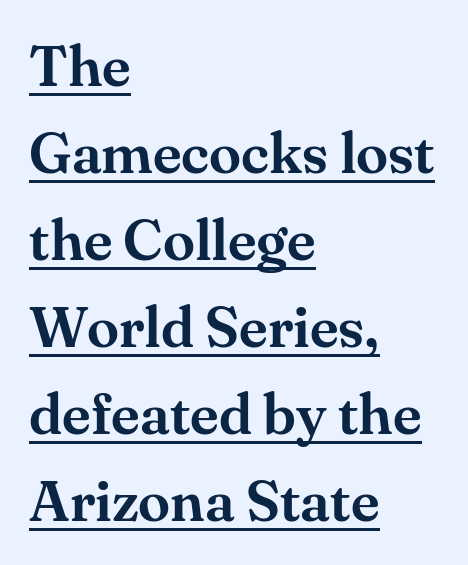
Words appear dense and cohesive because spacing is normal. Horizontal bands of white between lines are of average thickness. If you drew a line through each stem, it would be perfectly vertical. Is this a fixed-width face? No — the glyphs have proportional, varying widths. A typesetter would label this face a serif. The lines are quadded left.
